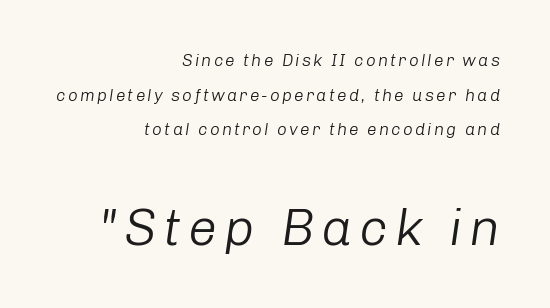
The image shows 52 px light type, italic (leaning right); set right-aligned, loose line spacing (2.04x), not underlined; the second (bottom) block is 3.06x larger; low stroke contrast and a medium x-height.
